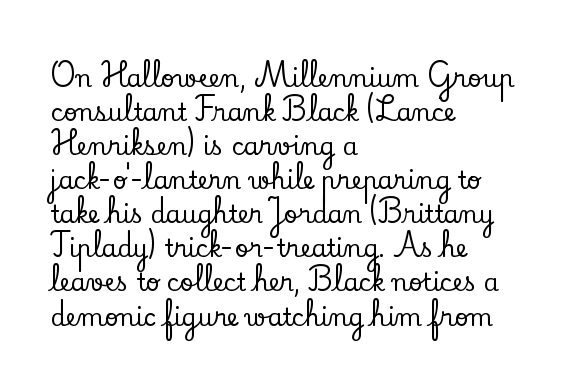
Each word holds together tightly as a unit, with standard inter-letter gaps. Horizontally, the lines are justified to the leading edge only. Check the space under the baseline: it is left empty. Leading matches the norm, producing a regular column.
